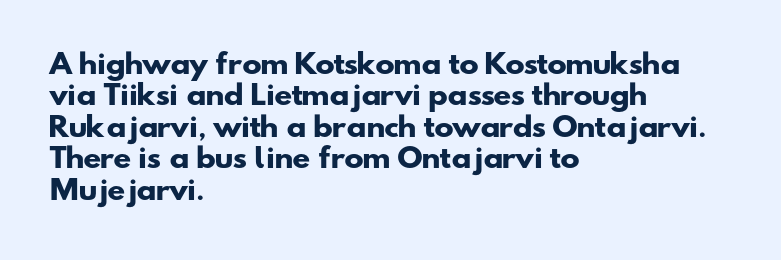
{"bold": "yes", "underline": "no", "align": "left", "line_spacing_ratio": 1.21, "letter_spacing": "normal", "letter_spacing_em": 0.0, "glyph_px": 26}
